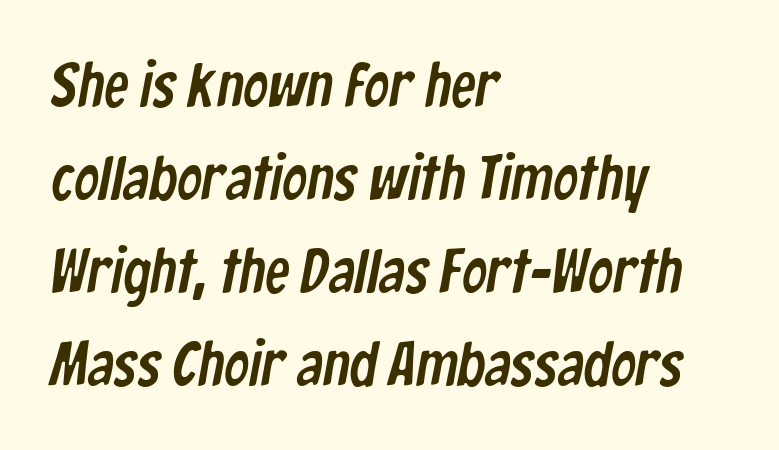
{"serif": "no", "width": "condensed", "stroke_contrast": "low", "x_height": "medium", "monospaced": "no", "underline": "no", "align": "left", "line_spacing": "normal", "line_spacing_ratio": 1.5, "letter_spacing": "normal", "letter_spacing_em": 0.0, "glyph_px": 62}
